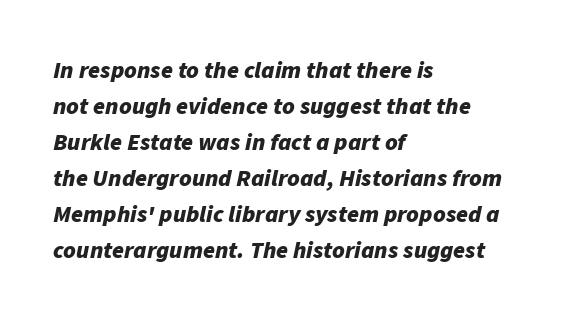
Weight check: bold — yes, fully. In terms of letterspacing, this is plain default setting. Type without underlining. Layout note: lines flush left. How would I describe the line gaps? Plain and ordinary. If you drew a line through each stem, it would be angled.
